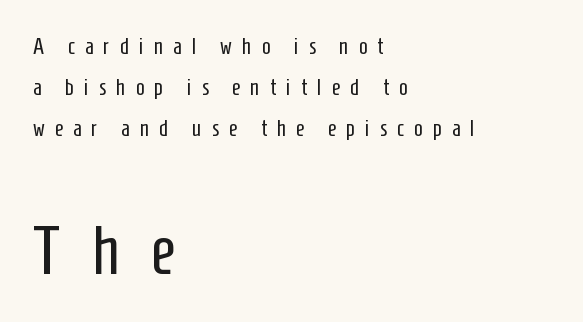
The image shows 69 px regular-weight, condensed sans-serif type, upright; set left-aligned, line spacing 1.79x, unusually wide letter spacing (+0.44 em), not underlined; the second (bottom) block is 3.0x larger; low stroke contrast and a medium x-height.
